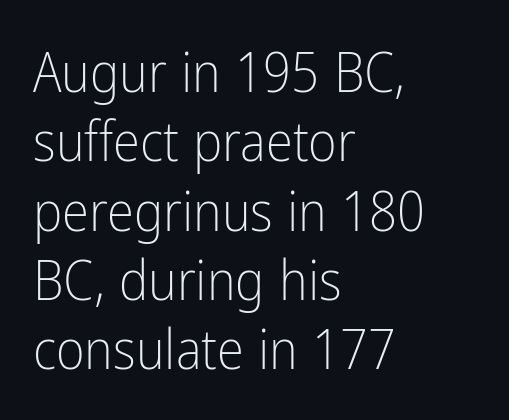
{"serif": "no", "italic": "no", "bold": "no", "weight": "light", "width": "condensed", "stroke_contrast": "low", "x_height": "medium", "monospaced": "no", "underline": "no", "align": "left", "line_spacing": "normal", "line_spacing_ratio": 1.26, "letter_spacing": "normal", "letter_spacing_em": 0.0, "glyph_px": 55}
